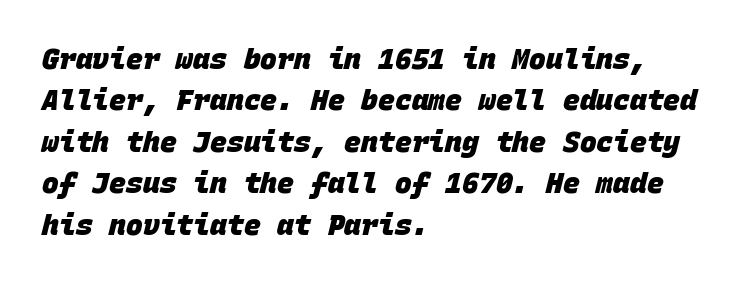
The image shows 28 px heavy sans-serif type, monospaced; set left-aligned, normal line spacing (1.48x), normal letter spacing, not underlined; low stroke contrast and a large x-height.
